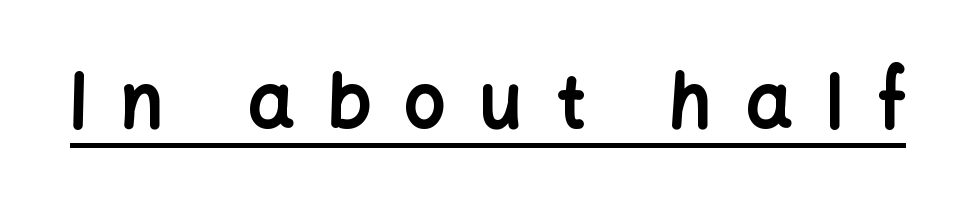
Q: Is the text bold? A: Yes.
Q: Is the text italic (slanted)? A: No, it is upright.
Q: Is the typeface a serif or a sans-serif typeface? A: Sans-serif.
Q: Is the text underlined? A: Yes.
Q: Is the spacing between letters normal or unusually wide? A: Unusually wide.
Q: Width (condensed, normal, or wide)? A: Normal.
Q: Stroke contrast? A: Low.
Q: x-height? A: Medium.
Q: Monospaced? A: No.
